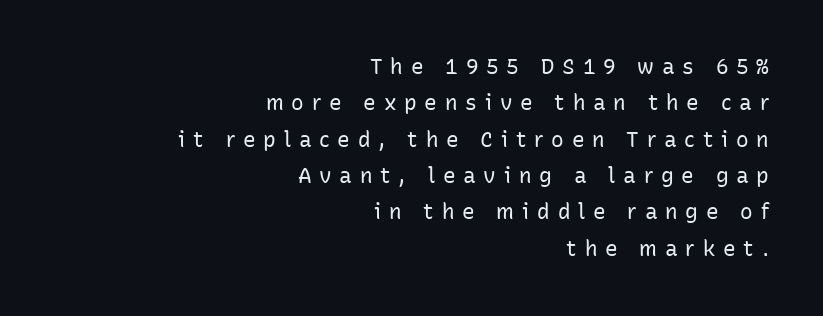
{"italic": "no", "bold": "no", "underline": "no", "align": "right", "line_spacing_ratio": 1.73, "letter_spacing": "wide", "letter_spacing_em": 0.37, "glyph_px": 21}
